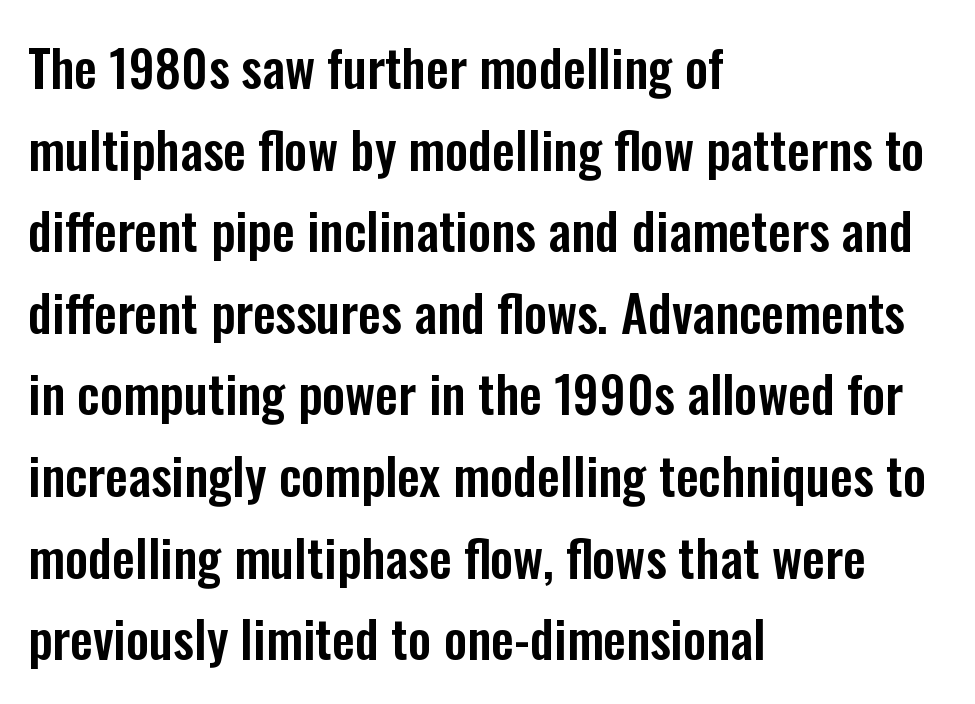
{"serif": "no", "italic": "no", "width": "condensed", "stroke_contrast": "low", "x_height": "medium", "monospaced": "no", "underline": "no", "align": "left", "line_spacing": "normal", "line_spacing_ratio": 1.6, "letter_spacing": "normal", "letter_spacing_em": 0.0, "glyph_px": 51}
